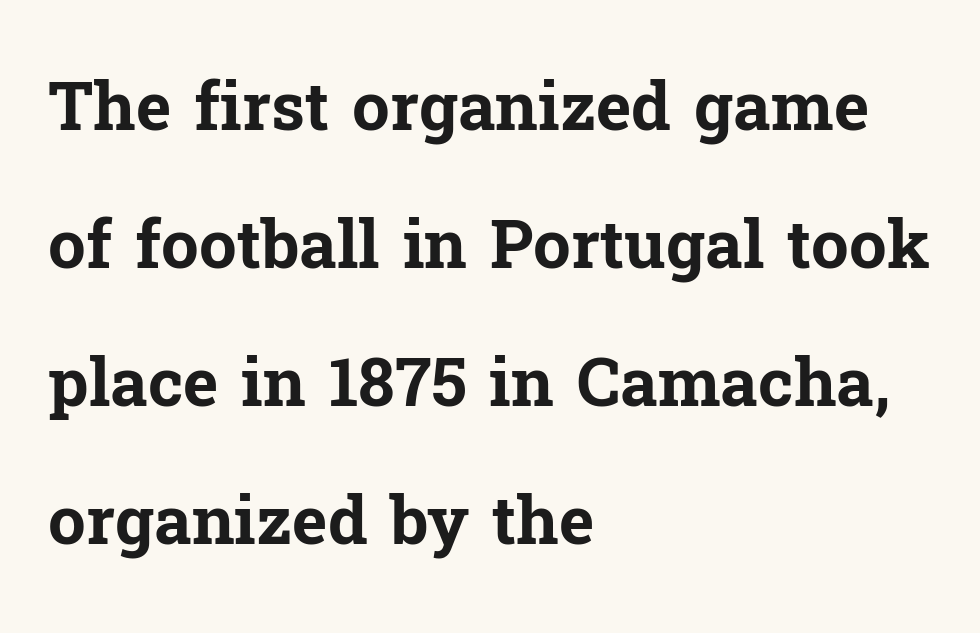
{"serif": "yes", "italic": "no", "bold": "yes", "weight": "bold", "width": "normal", "stroke_contrast": "low", "x_height": "medium", "monospaced": "no", "underline": "no", "align": "left", "line_spacing": "loose", "line_spacing_ratio": 2.06, "letter_spacing": "normal", "letter_spacing_em": 0.0, "glyph_px": 67}
